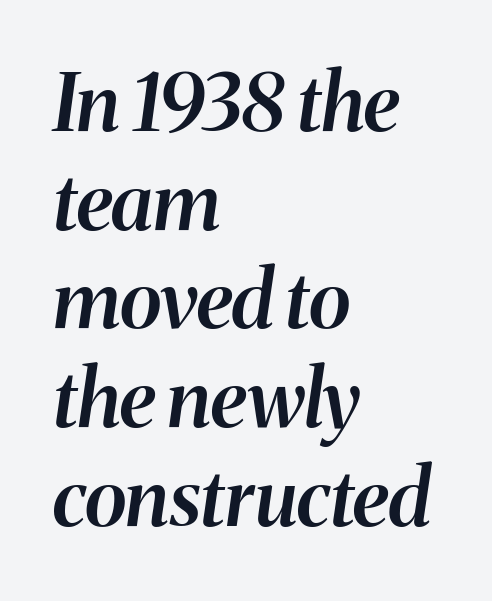
{"italic": "yes", "lean": "right", "slant_degrees": 8, "bold": "semi", "weight": "semibold", "width": "normal", "stroke_contrast": "medium", "x_height": "medium", "monospaced": "no", "underline": "no", "align": "left", "line_spacing": "normal", "line_spacing_ratio": 1.25, "letter_spacing": "normal", "letter_spacing_em": 0.0, "glyph_px": 79}
